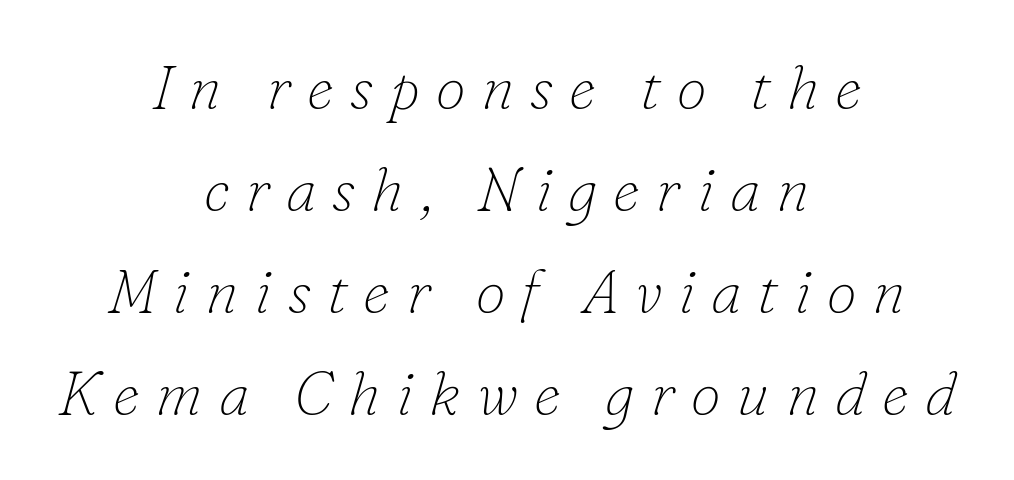
The image shows 61 px thin serif type, italic (leaning right); set centered, normal line spacing (1.67x), unusually wide letter spacing (+0.26 em), not underlined; low stroke contrast and a small x-height.
